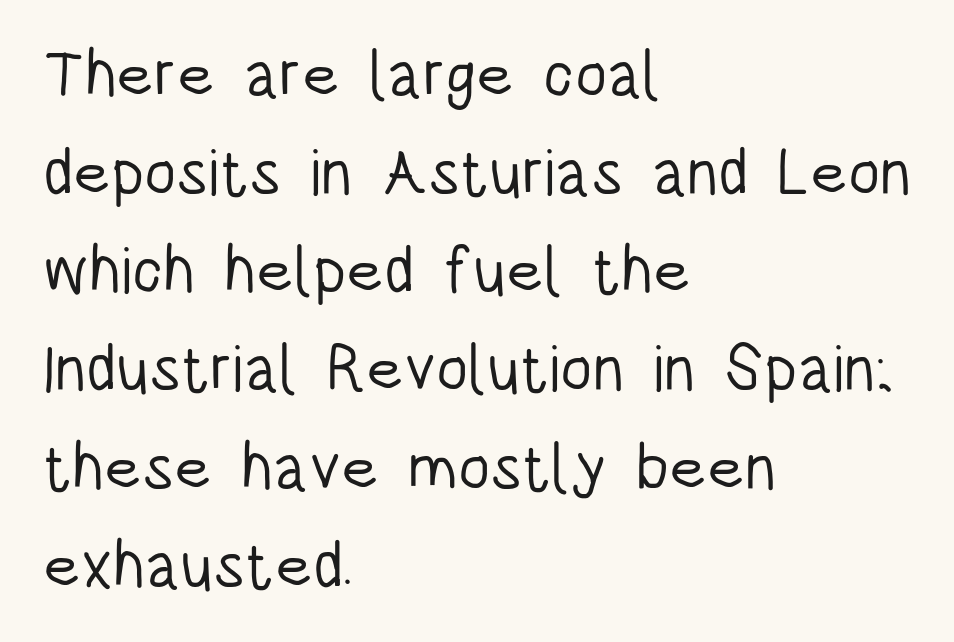
Q: Is the text bold? A: No.
Q: Is the text italic (slanted)? A: No, it is upright.
Q: Is the typeface a serif or a sans-serif typeface? A: Sans-serif.
Q: Is the text underlined? A: No.
Q: How is the paragraph aligned? A: Left-aligned.
Q: Is the spacing between letters normal or unusually wide? A: Normal.
Q: Is the spacing between lines tight, normal or loose? A: Normal.
Q: Width (condensed, normal, or wide)? A: Condensed.
Q: Stroke contrast? A: Low.
Q: x-height? A: Large.
Q: Monospaced? A: No.
